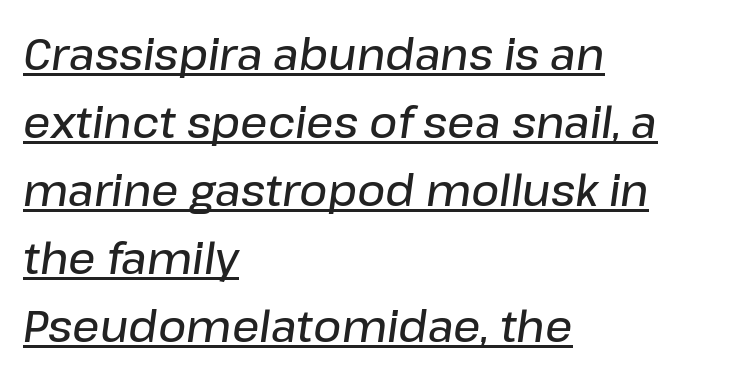
Q: Is the text bold? A: Semi-bold.
Q: Is the text italic (slanted)? A: Yes, it leans right by about 8 degrees.
Q: Is the text underlined? A: Yes.
Q: How is the paragraph aligned? A: Left-aligned.
Q: Is the spacing between letters normal or unusually wide? A: Normal.
Q: Is the spacing between lines tight, normal or loose? A: Normal.
Q: Width (condensed, normal, or wide)? A: Normal.
Q: Stroke contrast? A: Low.
Q: x-height? A: Medium.
Q: Monospaced? A: No.
